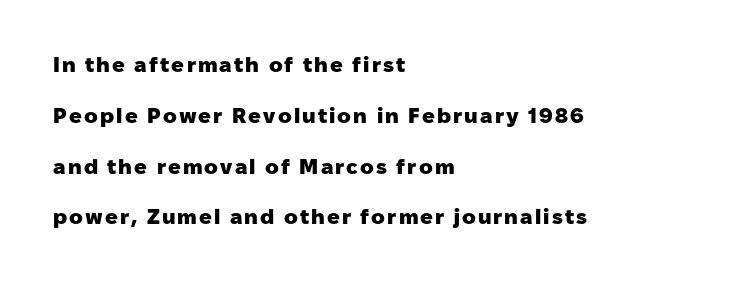
The line-height multiplier appears high, well above default. The specimen reads as upright at a glance. Nobody drew a line under any word here. This is heavy type, rendered in bold.
